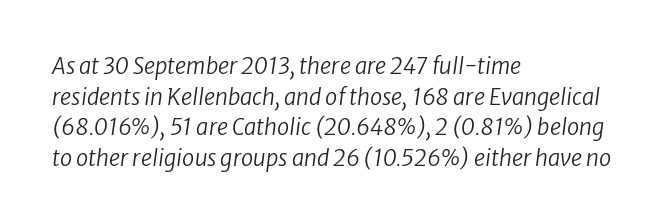
Q: Is the text bold? A: No.
Q: Is the text italic (slanted)? A: Yes, it leans right by about 8 degrees.
Q: Is the text underlined? A: No.
Q: How is the paragraph aligned? A: Left-aligned.
Q: Is the spacing between letters normal or unusually wide? A: Normal.
Q: Is the spacing between lines tight, normal or loose? A: Normal.
